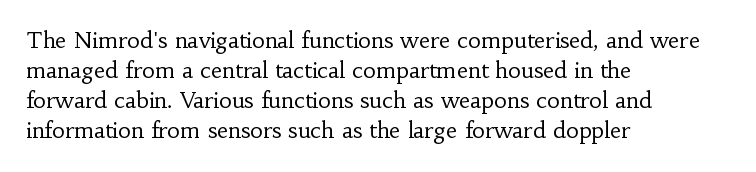
Q: Is the text bold? A: No.
Q: Is the text italic (slanted)? A: No, it is upright.
Q: Is the text underlined? A: No.
Q: How is the paragraph aligned? A: Left-aligned.
Q: Is the spacing between letters normal or unusually wide? A: Normal.
Q: Is the spacing between lines tight, normal or loose? A: Normal.
